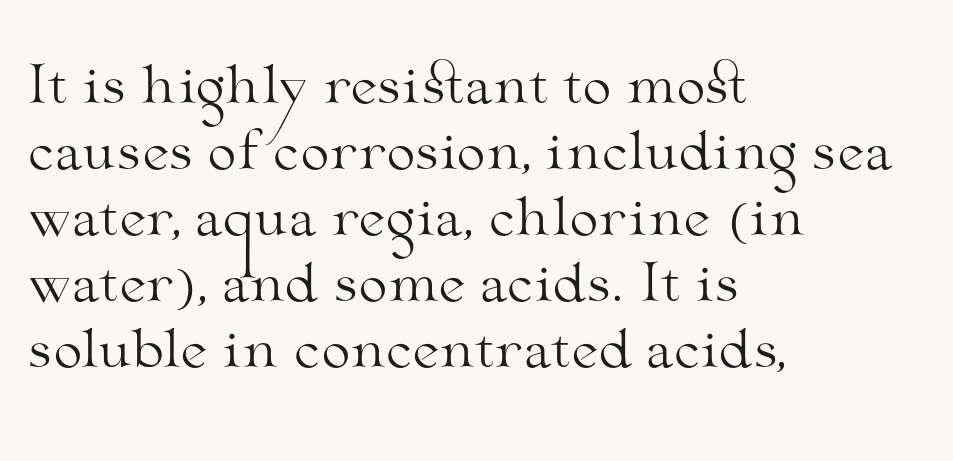
Q: Is the text bold? A: No.
Q: Is the text italic (slanted)? A: No, it is upright.
Q: Is the typeface a serif or a sans-serif typeface? A: Serif.
Q: Is the text underlined? A: No.
Q: How is the paragraph aligned? A: Left-aligned.
Q: Is the spacing between letters normal or unusually wide? A: Normal.
Q: Is the spacing between lines tight, normal or loose? A: Normal.
Q: Width (condensed, normal, or wide)? A: Wide.
Q: Stroke contrast? A: Medium.
Q: x-height? A: Small.
Q: Monospaced? A: No.
